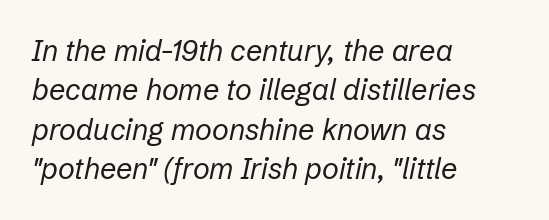
The image shows 29 px regular-weight type, italic (leaning right); set left-aligned, normal line spacing (1.36x), normal letter spacing, not underlined; low stroke contrast and a medium x-height.
